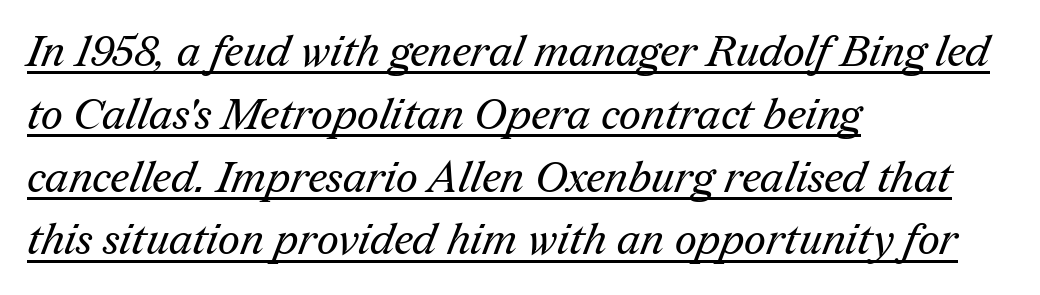
Q: Is the text bold? A: No.
Q: Is the typeface a serif or a sans-serif typeface? A: Serif.
Q: Is the text underlined? A: Yes.
Q: How is the paragraph aligned? A: Left-aligned.
Q: Is the spacing between letters normal or unusually wide? A: Normal.
Q: Is the spacing between lines tight, normal or loose? A: Normal.
Q: Width (condensed, normal, or wide)? A: Normal.
Q: Stroke contrast? A: Medium.
Q: x-height? A: Medium.
Q: Monospaced? A: No.
